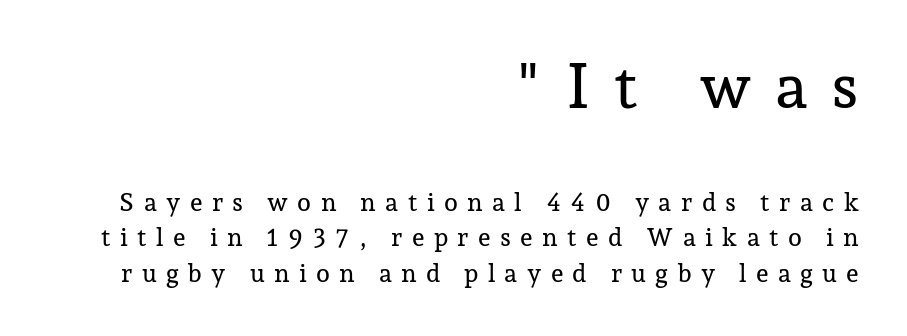
The image shows 63 px serif type, upright; set right-aligned, normal line spacing (1.41x), unusually wide letter spacing (+0.37 em), not underlined; the first (top) block is 2.52x larger; low stroke contrast and a medium x-height.
